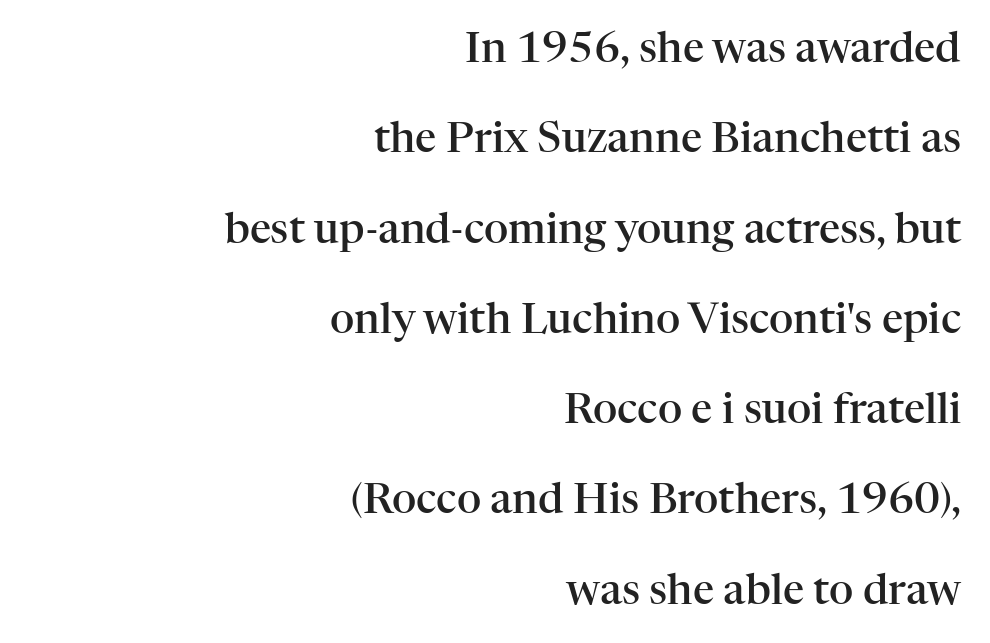
Horizontally, the lines are justified to the trailing edge only. As a designer I'd log this as weight 600, semibold. Do the characters align in a grid? No, the font is proportional. The baseline area is clear. What stands out about the letter spacing? Nothing — it is the standard amount.
